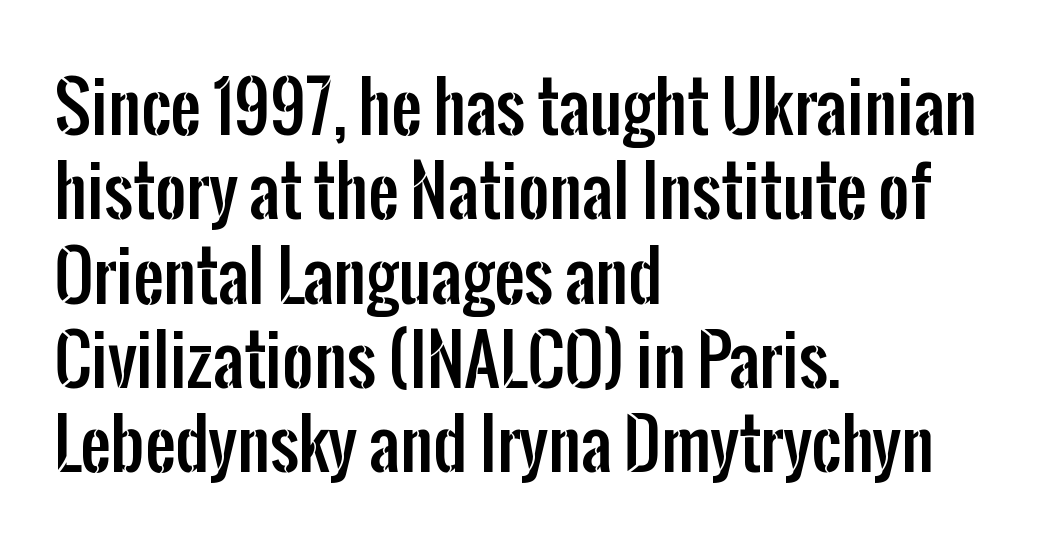
Q: Is the text italic (slanted)? A: No, it is upright.
Q: Is the typeface a serif or a sans-serif typeface? A: Sans-serif.
Q: Is the text underlined? A: No.
Q: How is the paragraph aligned? A: Left-aligned.
Q: Is the spacing between letters normal or unusually wide? A: Normal.
Q: Width (condensed, normal, or wide)? A: Condensed.
Q: Stroke contrast? A: Low.
Q: x-height? A: Medium.
Q: Monospaced? A: No.
